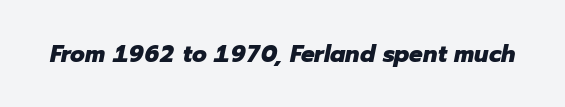
The face used here has the dense, thick strokes of a bold. The area under the type is left untouched. The rendering applies a slant to the glyphs. These lines keep a tight, regular rhythm from letter to letter.
